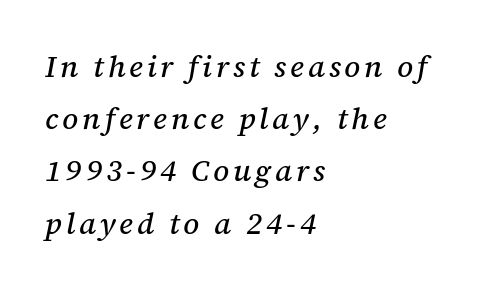
{"serif": "yes", "italic": "yes", "lean": "right", "slant_degrees": 12, "width": "normal", "stroke_contrast": "medium", "x_height": "medium", "monospaced": "no", "underline": "no", "align": "left", "line_spacing_ratio": 1.74, "glyph_px": 30}
